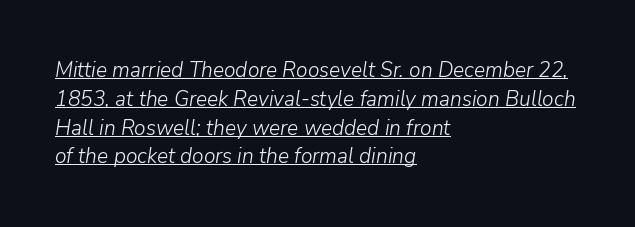
Q: Is the text bold? A: No.
Q: Is the text italic (slanted)? A: Yes, it leans right by about 9 degrees.
Q: Is the text underlined? A: Yes.
Q: How is the paragraph aligned? A: Left-aligned.
Q: Is the spacing between letters normal or unusually wide? A: Normal.
Q: Is the spacing between lines tight, normal or loose? A: Normal.
